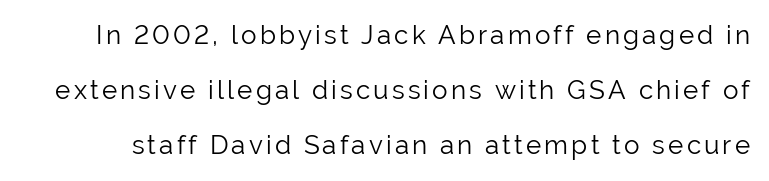
Q: Is the text bold? A: No.
Q: Is the text italic (slanted)? A: No, it is upright.
Q: Is the text underlined? A: No.
Q: Is the spacing between lines tight, normal or loose? A: Loose.
